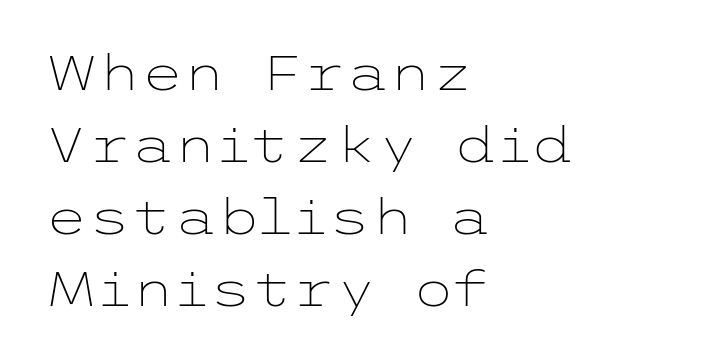
Posture: straight, roman, zero tilt. Compared with typical paragraphs, the rows here are spaced about the same. Which margin do the lines hug? The left one — the right edge is uneven. Nothing heavy about these letters — not bold at all. The area under the type is left untouched. Caption: standard tracking, unaltered.
